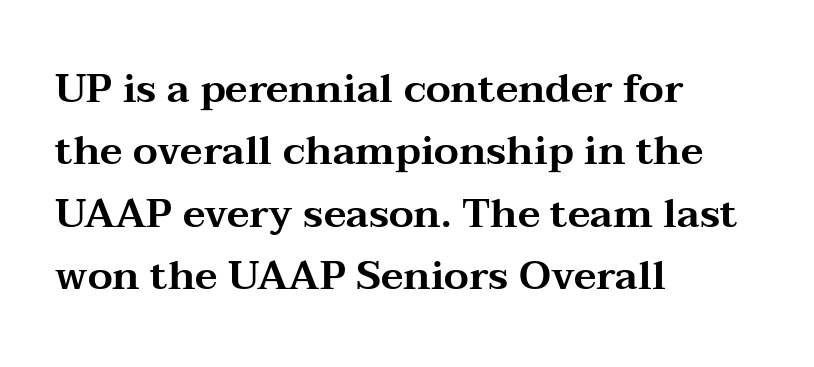
{"serif": "yes", "italic": "no", "width": "wide", "stroke_contrast": "medium", "x_height": "medium", "monospaced": "no", "underline": "no", "align": "left", "line_spacing": "normal", "line_spacing_ratio": 1.56, "letter_spacing": "normal", "letter_spacing_em": 0.0, "glyph_px": 40}
